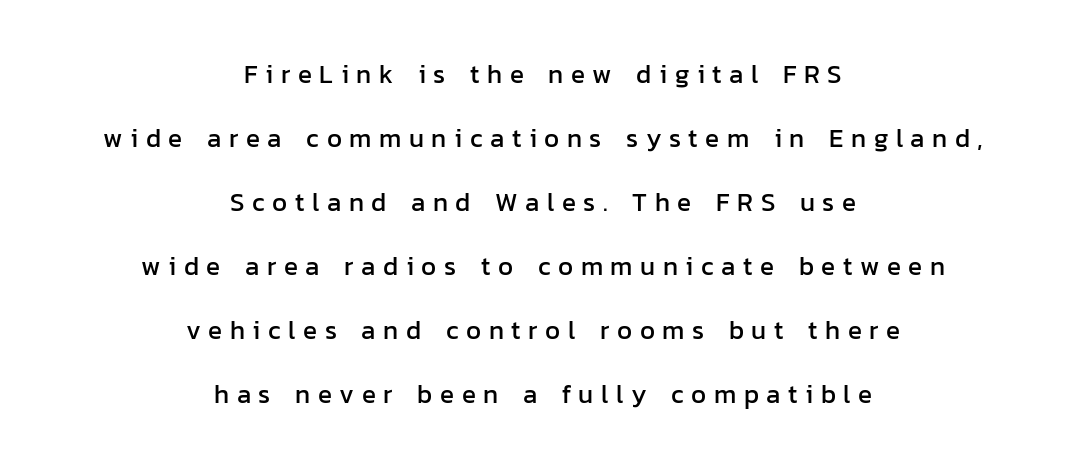
The image shows 26 px text type, upright; set centered, loose line spacing (2.46x), unusually wide letter spacing (+0.29 em), not underlined.
